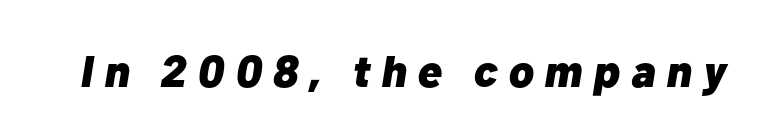
Q: Is the text bold? A: Yes.
Q: Is the text italic (slanted)? A: Yes, it leans right by about 10 degrees.
Q: Is the text underlined? A: No.
Q: Is the spacing between letters normal or unusually wide? A: Unusually wide.
Q: Width (condensed, normal, or wide)? A: Normal.
Q: Stroke contrast? A: Low.
Q: x-height? A: Medium.
Q: Monospaced? A: No.
